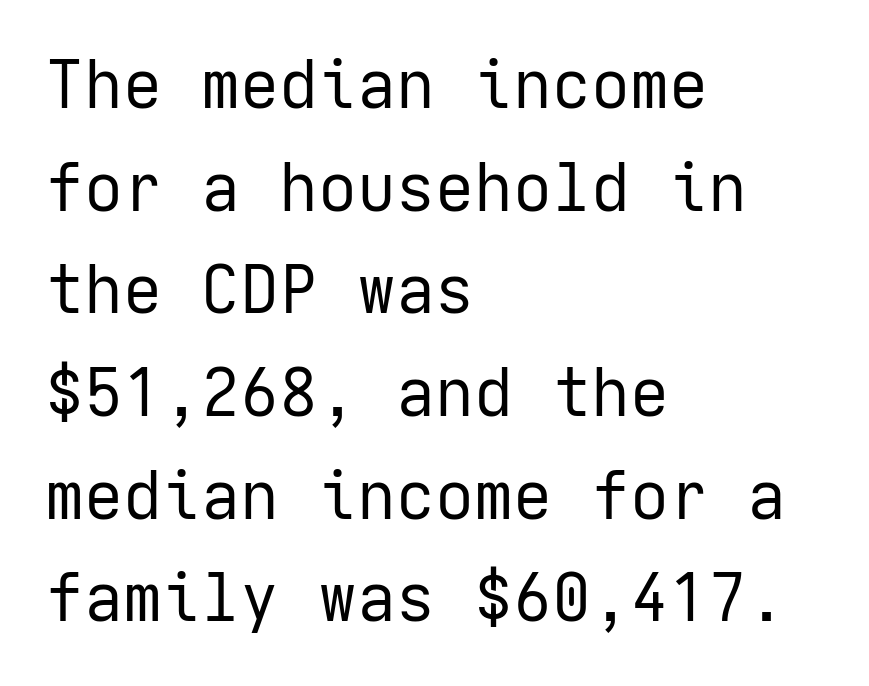
Honestly, there is no underline to notice here at all. These lines stack with their left ends in a neat column. Nope, not italic — everything's standing straight. The characters display no serif detailing; their extremities are plain. The strokes are not fattened; the text isn't bold. This sample uses plain, unmodified letter spacing.
